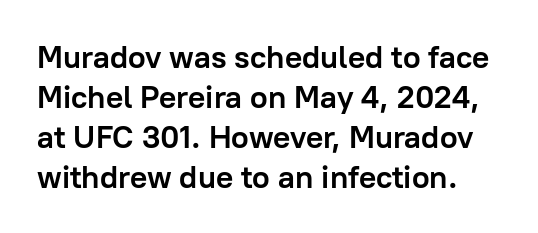
Q: Is the text bold? A: Yes.
Q: Is the text italic (slanted)? A: No, it is upright.
Q: Is the typeface a serif or a sans-serif typeface? A: Sans-serif.
Q: Is the text underlined? A: No.
Q: Is the spacing between letters normal or unusually wide? A: Normal.
Q: Is the spacing between lines tight, normal or loose? A: Normal.
Q: Width (condensed, normal, or wide)? A: Normal.
Q: Stroke contrast? A: Low.
Q: x-height? A: Medium.
Q: Monospaced? A: No.
